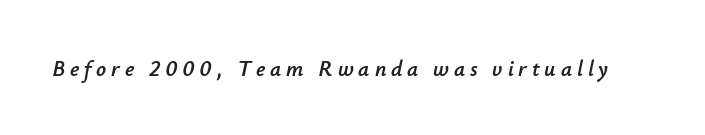
Q: Is the text italic (slanted)? A: Yes, it leans right by about 12 degrees.
Q: Is the text underlined? A: No.
Q: Is the spacing between letters normal or unusually wide? A: Unusually wide.
